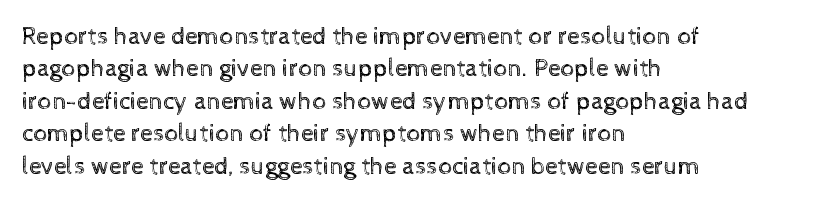
The words here are not underlined. Whoever set this chose a conventional vertical rhythm. Honestly, the letter spacing is just normal — you wouldn't notice it. Tall strokes in this sample are plumb rather than angled. Compared with a centered layout, this one pins lines to the left instead. The weight tops out at a normal text grade.
